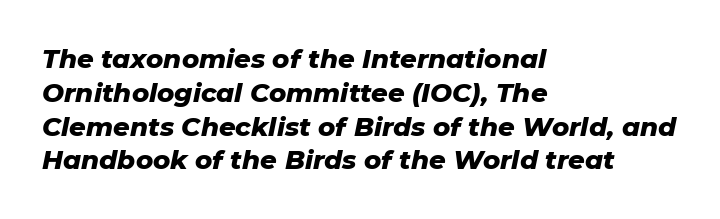
The image shows 26 px bold type, italic (leaning right); set left-aligned, normal line spacing (1.3x), normal letter spacing, not underlined.
